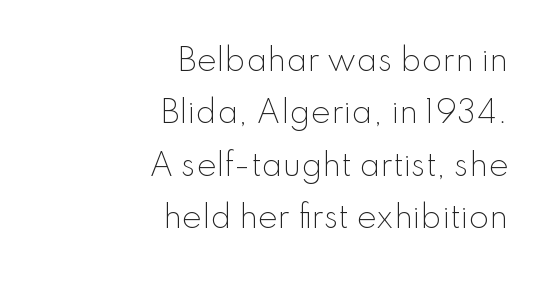
Q: Is the text bold? A: No.
Q: Is the text italic (slanted)? A: No, it is upright.
Q: Is the typeface a serif or a sans-serif typeface? A: Sans-serif.
Q: Is the text underlined? A: No.
Q: How is the paragraph aligned? A: Right-aligned.
Q: Is the spacing between letters normal or unusually wide? A: Normal.
Q: Width (condensed, normal, or wide)? A: Normal.
Q: Stroke contrast? A: Low.
Q: x-height? A: Small.
Q: Monospaced? A: No.
